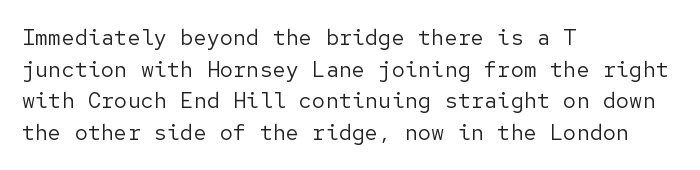
{"italic": "no", "bold": "no", "underline": "no", "align": "left", "line_spacing": "normal", "line_spacing_ratio": 1.44, "letter_spacing": "normal", "letter_spacing_em": 0.0, "glyph_px": 22}
